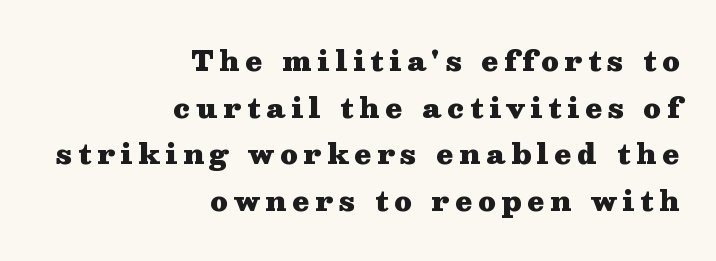
Ascenders rise straight up at ninety degrees. Any mark beneath the type? The region is blank. Honestly, the letter spacing is so wide it's the main thing you notice. A flush-right, rag-left setting is used for this passage.
